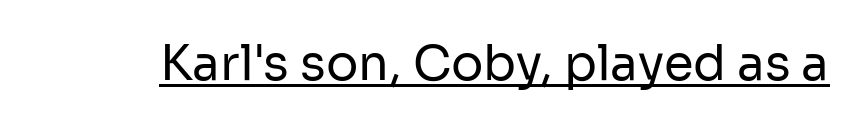
{"serif": "no", "italic": "no", "bold": "no", "weight": "regular", "width": "normal", "stroke_contrast": "low", "x_height": "medium", "monospaced": "no", "underline": "yes", "letter_spacing": "normal", "letter_spacing_em": 0.0, "glyph_px": 48}
